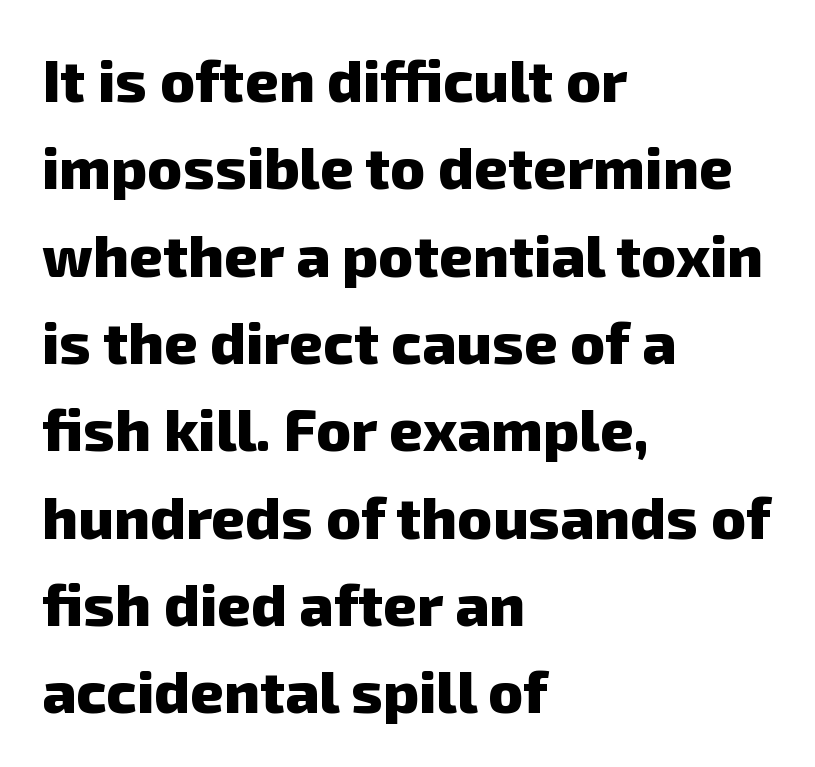
The glyphs in this specimen are sans serif. Each word holds together tightly as a unit, with standard inter-letter gaps. Proportional: the letters do not fall into vertical columns. Only glyphs here, with clear space below each row.
